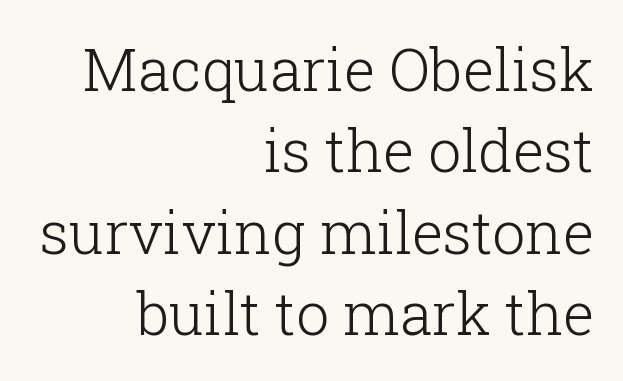
{"serif": "yes", "italic": "no", "bold": "no", "weight": "light", "width": "normal", "stroke_contrast": "low", "x_height": "medium", "monospaced": "no", "underline": "no", "align": "right", "line_spacing": "normal", "line_spacing_ratio": 1.38, "letter_spacing": "normal", "letter_spacing_em": 0.0, "glyph_px": 59}
